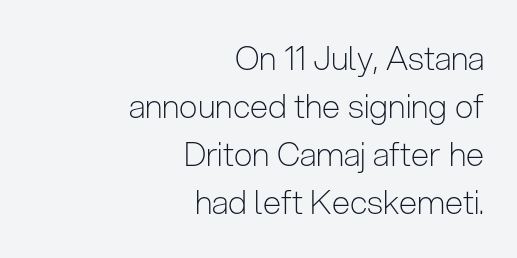
The image shows 33 px light, condensed sans-serif type, upright; set right-aligned, normal line spacing (1.45x), normal letter spacing, not underlined; low stroke contrast and a medium x-height.
